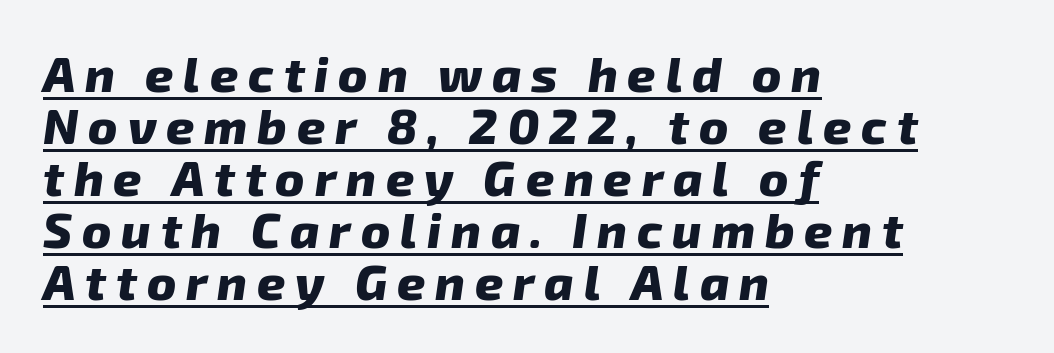
Q: Is the text bold? A: Yes.
Q: Is the text italic (slanted)? A: Yes, it leans right by about 8 degrees.
Q: Is the text underlined? A: Yes.
Q: How is the paragraph aligned? A: Left-aligned.
Q: Is the spacing between letters normal or unusually wide? A: Unusually wide.
Q: Is the spacing between lines tight, normal or loose? A: Tight.
Q: Width (condensed, normal, or wide)? A: Normal.
Q: Stroke contrast? A: Low.
Q: x-height? A: Medium.
Q: Monospaced? A: No.
